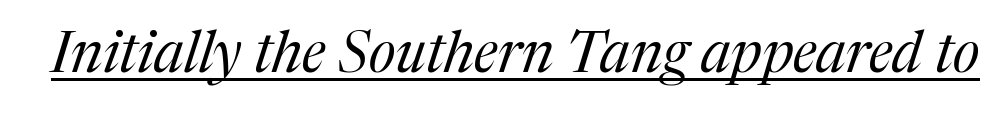
This sample has the flowing, uneven cadence of proportional lettering. Think standard paragraph weight, or any step lighter than that. This is oblique type, the kind used for emphasis or titles. Compared with undecorated copy, this sample adds a rule below the words. This sample uses a serif face.
